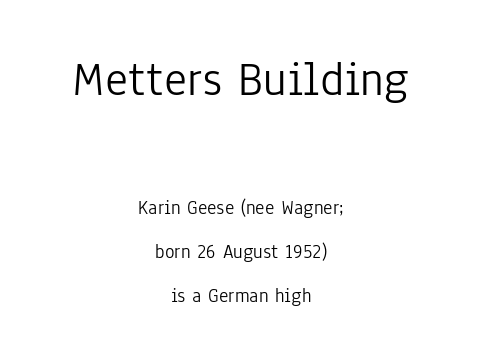
{"serif": "no", "italic": "no", "bold": "no", "weight": "light", "width": "condensed", "stroke_contrast": "low", "x_height": "medium", "monospaced": "no", "underline": "no", "align": "center", "line_spacing": "loose", "line_spacing_ratio": 2.2, "letter_spacing": "normal", "letter_spacing_em": 0.0, "larger_block": "first", "size_ratio": 2.45, "glyph_px": 49}
